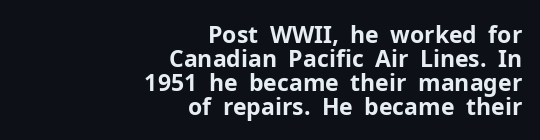
Every stem runs plumb, perpendicular to the baseline. The paragraph shown leans on its right margin. The face used here has the dense, thick strokes of a bold. The strip under each line holds only bare page. The lines are packed closely together with very little leading. Is the letter spacing exaggerated? No — it looks like the ordinary default.
